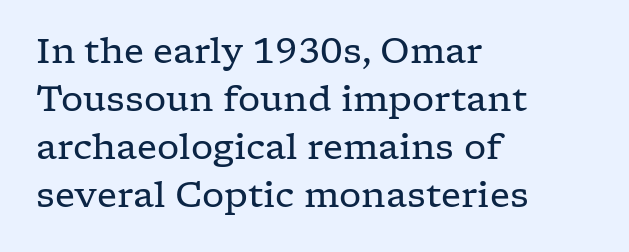
The image shows 35 px regular-weight, wide serif type, upright; set left-aligned, normal line spacing (1.37x), normal letter spacing, not underlined; low stroke contrast and a medium x-height.
